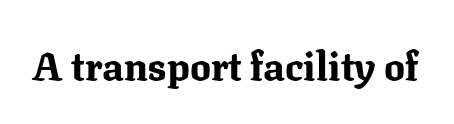
The letters sit at their default tracking, neither squeezed nor spread. Yep, those are serifs on the letters. Do the letters lean? They stand straight. The letters advance in unequal steps, a hallmark of proportional type.
